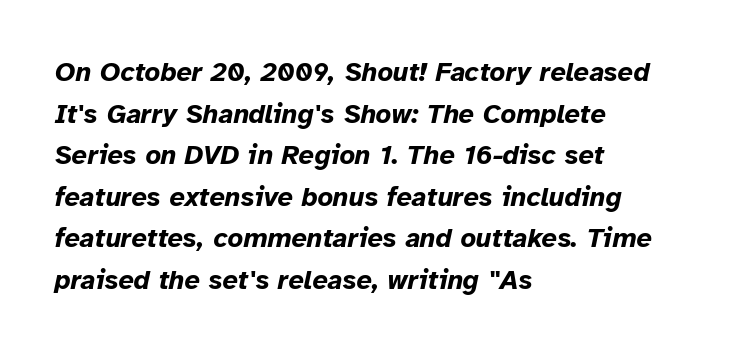
{"italic": "yes", "lean": "right", "slant_degrees": 12, "bold": "yes", "underline": "no", "align": "left", "line_spacing": "normal", "line_spacing_ratio": 1.54, "letter_spacing": "normal", "letter_spacing_em": 0.0, "glyph_px": 27}
